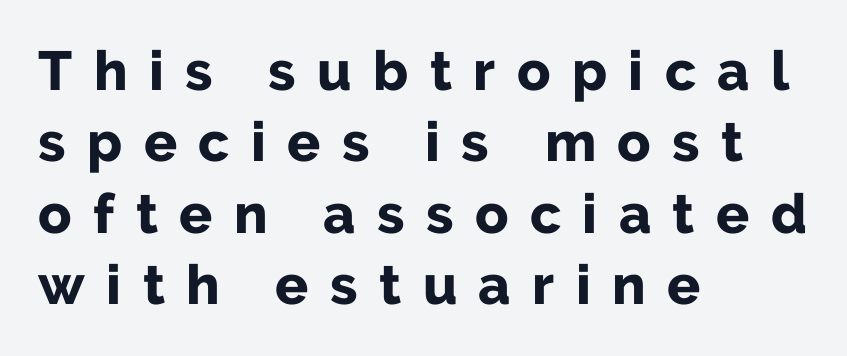
Q: Is the text bold? A: Yes.
Q: Is the text italic (slanted)? A: No, it is upright.
Q: Is the typeface a serif or a sans-serif typeface? A: Sans-serif.
Q: Is the text underlined? A: No.
Q: How is the paragraph aligned? A: Left-aligned.
Q: Is the spacing between letters normal or unusually wide? A: Unusually wide.
Q: Is the spacing between lines tight, normal or loose? A: Normal.
Q: Width (condensed, normal, or wide)? A: Normal.
Q: Stroke contrast? A: Low.
Q: x-height? A: Medium.
Q: Monospaced? A: No.
